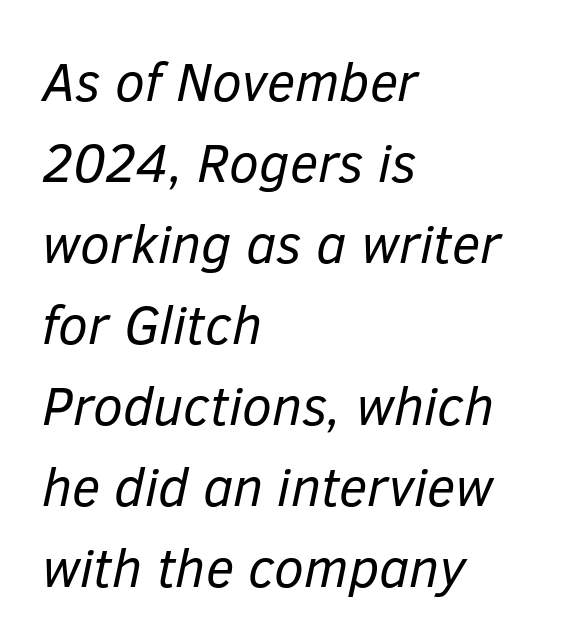
{"italic": "yes", "lean": "right", "slant_degrees": 12, "bold": "no", "weight": "regular", "width": "normal", "stroke_contrast": "low", "x_height": "medium", "monospaced": "no", "underline": "no", "align": "left", "line_spacing": "normal", "line_spacing_ratio": 1.5, "letter_spacing": "normal", "letter_spacing_em": 0.0, "glyph_px": 54}
